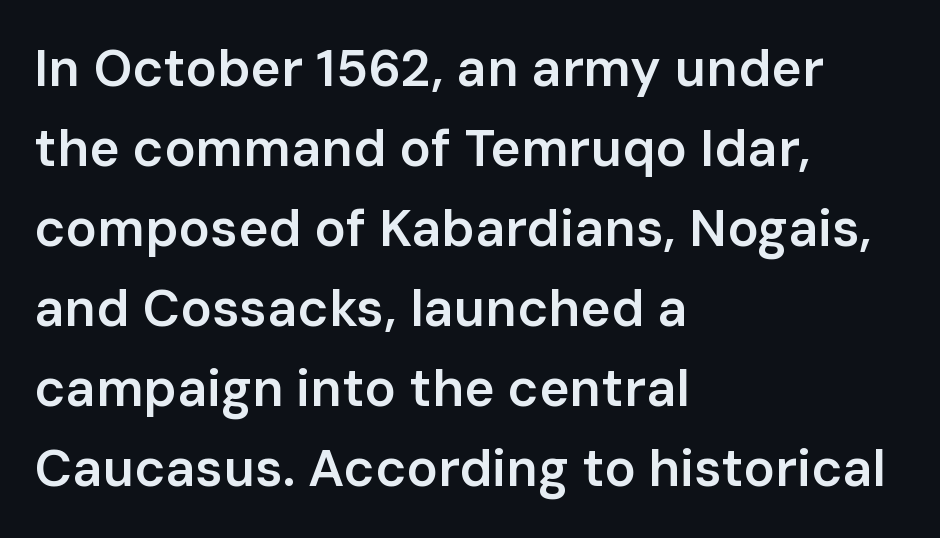
Look at the stroke-to-counter ratio: somewhat heavy, a semibold. Quick note: underline off. Is the block centered? No — it sits flush against the left margin. Nobody touched the tracking dial on this one. This block has exactly the height ordinary leading produces. Italic: no, the glyphs are upright roman.
